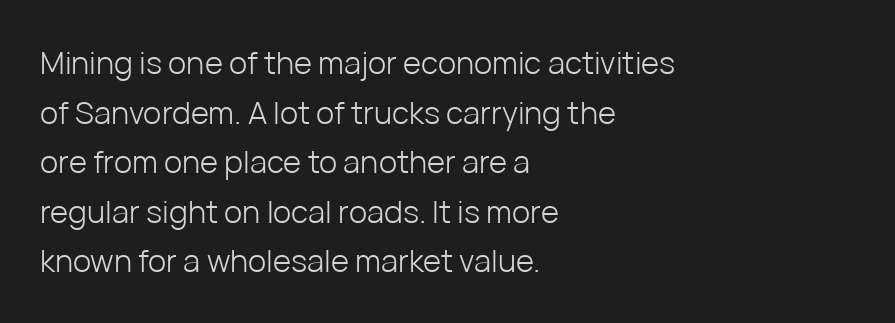
Q: Is the text bold? A: No.
Q: Is the text italic (slanted)? A: No, it is upright.
Q: Is the typeface a serif or a sans-serif typeface? A: Sans-serif.
Q: Is the text underlined? A: No.
Q: How is the paragraph aligned? A: Left-aligned.
Q: Is the spacing between letters normal or unusually wide? A: Normal.
Q: Is the spacing between lines tight, normal or loose? A: Normal.
Q: Width (condensed, normal, or wide)? A: Normal.
Q: Stroke contrast? A: Low.
Q: x-height? A: Medium.
Q: Monospaced? A: No.
